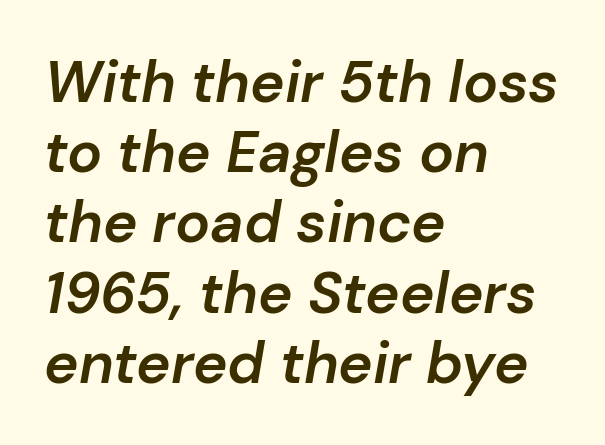
The image shows 58 px semibold type, italic (leaning right); set left-aligned, line spacing 1.21x, normal letter spacing, not underlined; low stroke contrast and a medium x-height.
